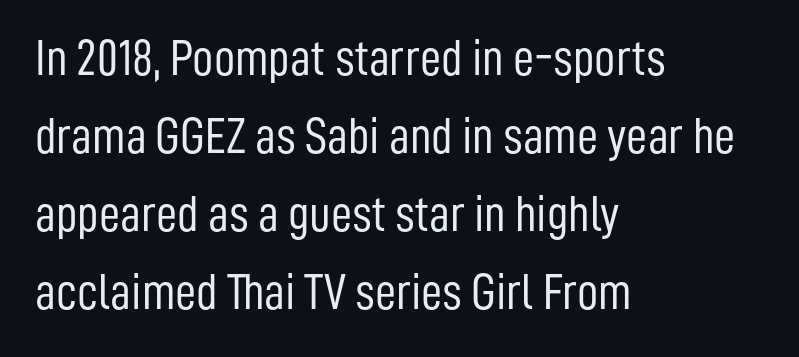
The image shows 52 px light, condensed sans-serif type, upright; set left-aligned, normal line spacing (1.5x), normal letter spacing, not underlined; low stroke contrast and a medium x-height.
